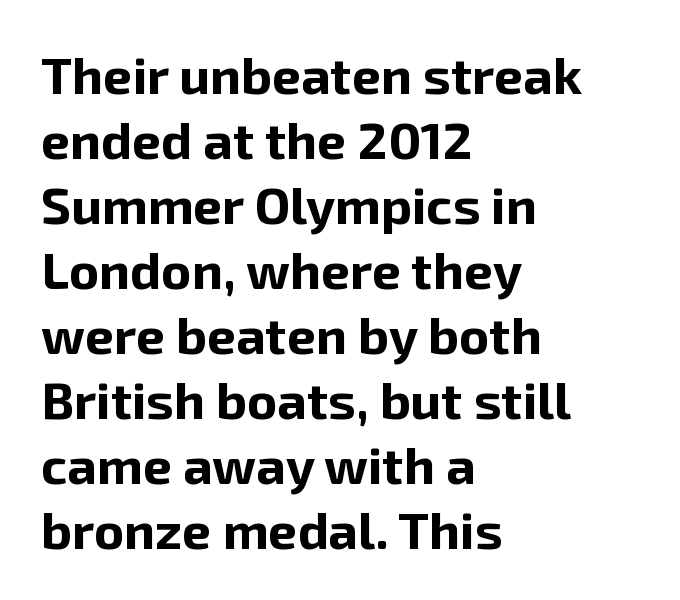
Q: Is the text bold? A: Yes.
Q: Is the text italic (slanted)? A: No, it is upright.
Q: Is the typeface a serif or a sans-serif typeface? A: Sans-serif.
Q: Is the text underlined? A: No.
Q: How is the paragraph aligned? A: Left-aligned.
Q: Is the spacing between letters normal or unusually wide? A: Normal.
Q: Is the spacing between lines tight, normal or loose? A: Normal.
Q: Width (condensed, normal, or wide)? A: Normal.
Q: Stroke contrast? A: Low.
Q: x-height? A: Medium.
Q: Monospaced? A: No.
